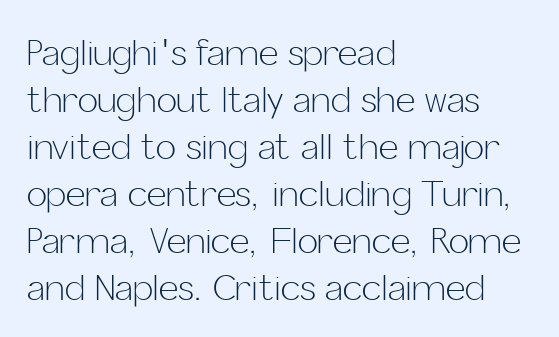
The image shows 34 px light sans-serif type, upright; set left-aligned, normal line spacing (1.38x), normal letter spacing, not underlined; low stroke contrast and a medium x-height.
